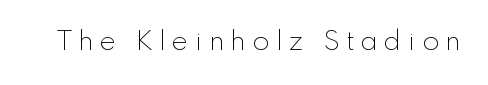
Q: Is the text bold? A: No.
Q: Is the text italic (slanted)? A: No, it is upright.
Q: Is the text underlined? A: No.
Q: Is the spacing between letters normal or unusually wide? A: Unusually wide.
